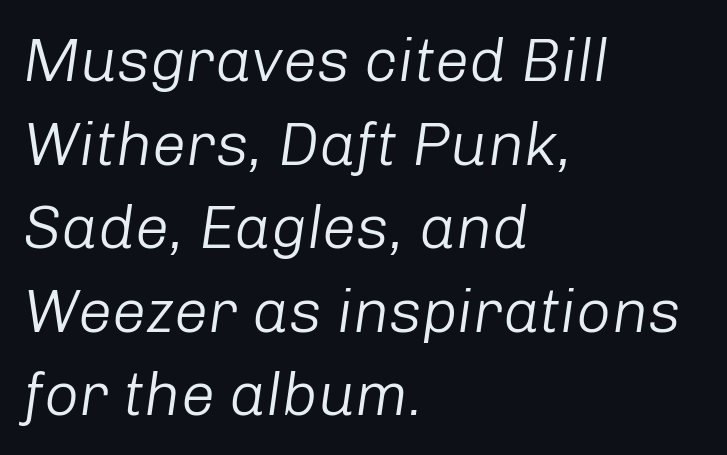
{"italic": "yes", "lean": "right", "slant_degrees": 8, "bold": "no", "weight": "light", "width": "normal", "stroke_contrast": "low", "x_height": "medium", "monospaced": "no", "underline": "no", "align": "left", "line_spacing": "normal", "line_spacing_ratio": 1.37, "letter_spacing": "normal", "letter_spacing_em": 0.0, "glyph_px": 61}
